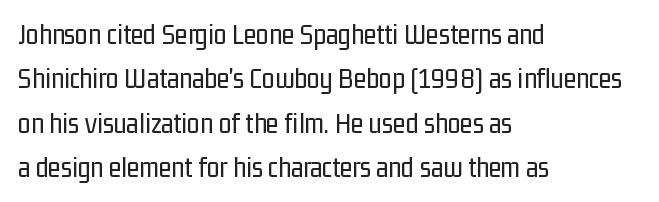
The image shows 29 px regular-weight, condensed sans-serif type, upright; set left-aligned, normal line spacing (1.53x), normal letter spacing, not underlined; low stroke contrast and a medium x-height.
